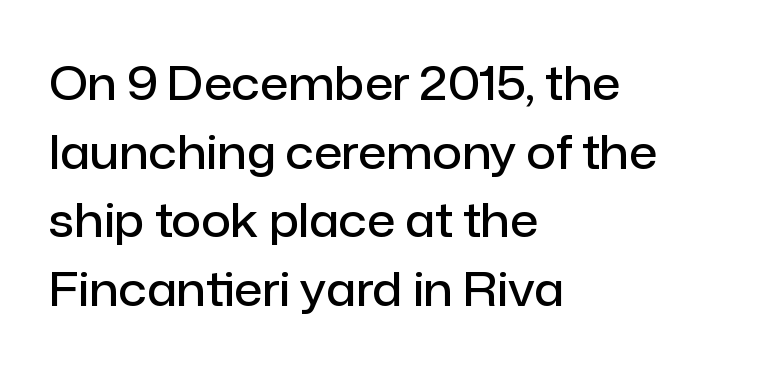
Every letter is mildly thick-stroked: semibold rather than bold. Students, note that the glyphs here touch the page at normal intervals. The lines in this sample share a left origin and differ only in where they stop. The rendering uses natural spacing where letterforms have individual widths.
